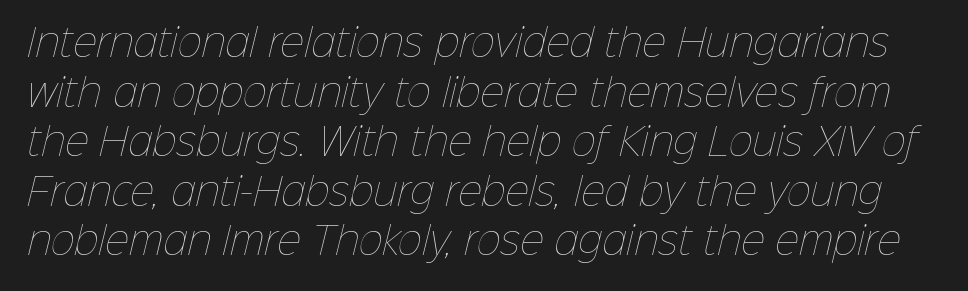
Line spacing here is normal. The font sits on the lighter half of the weight spectrum, regular included. The words here are not underlined. The letterforms sit shoulder to shoulder at normal distance. The rendering uses natural spacing where letterforms have individual widths.
